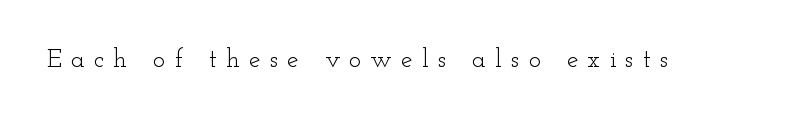
The image shows 26 px text type, upright; set unusually wide letter spacing (+0.35 em), not underlined.
